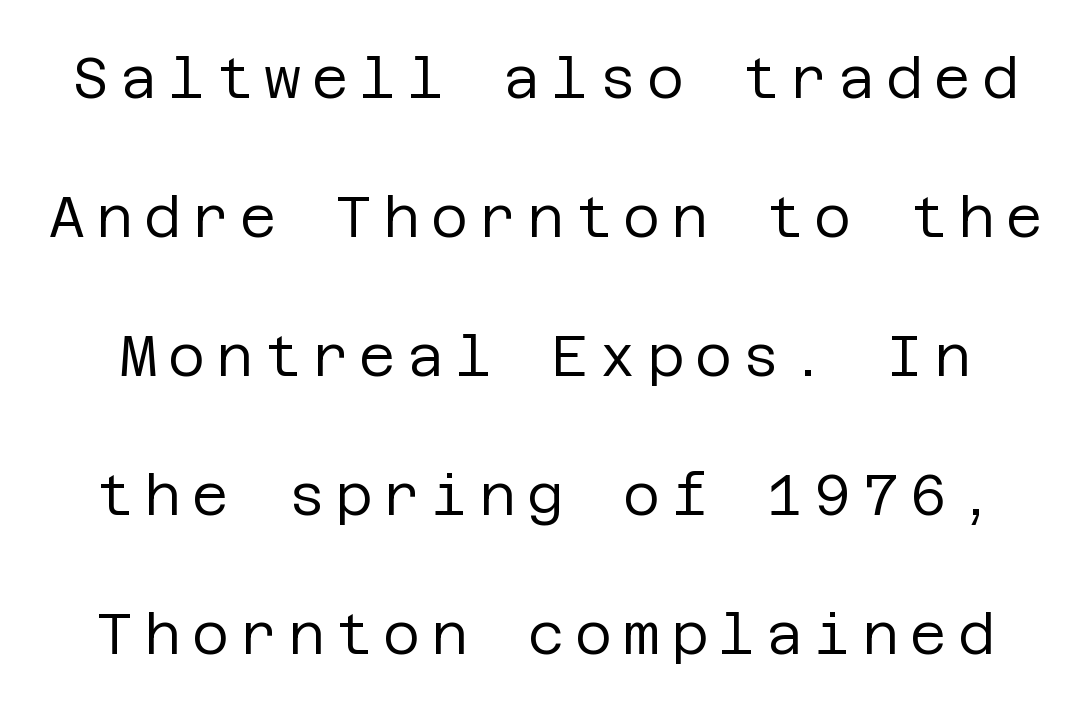
Q: Is the text bold? A: No.
Q: Is the text italic (slanted)? A: No, it is upright.
Q: Is the typeface a serif or a sans-serif typeface? A: Sans-serif.
Q: Is the text underlined? A: No.
Q: Is the spacing between lines tight, normal or loose? A: Loose.
Q: Width (condensed, normal, or wide)? A: Normal.
Q: Stroke contrast? A: Low.
Q: x-height? A: Large.
